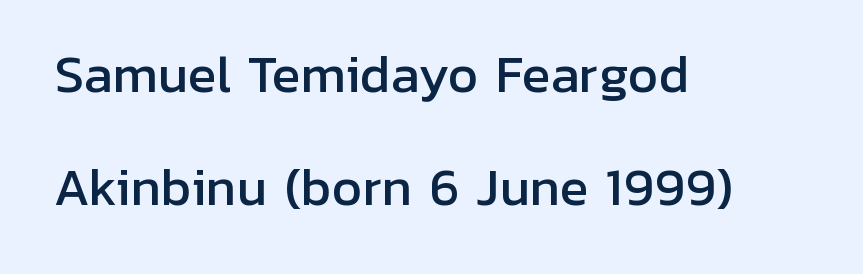
The image shows 48 px sans-serif type, upright; set left-aligned, loose line spacing (2.35x), normal letter spacing, not underlined; low stroke contrast and a medium x-height.
